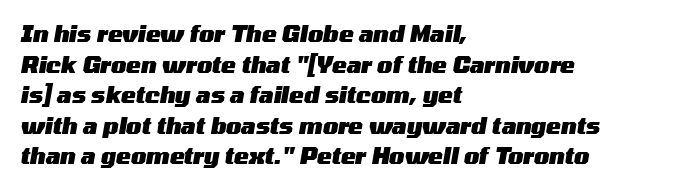
{"italic": "yes", "lean": "right", "slant_degrees": 10, "bold": "yes", "underline": "no", "align": "left", "line_spacing": "normal", "line_spacing_ratio": 1.39, "letter_spacing": "normal", "letter_spacing_em": 0.0, "glyph_px": 22}
